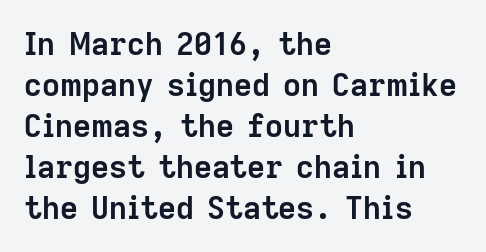
The foot of each line stays bare and open. Strong, thick strokes mark this as bold type. A typesetter would call this proportional, since set widths differ per character. The lettering holds an erect, upright posture throughout.
